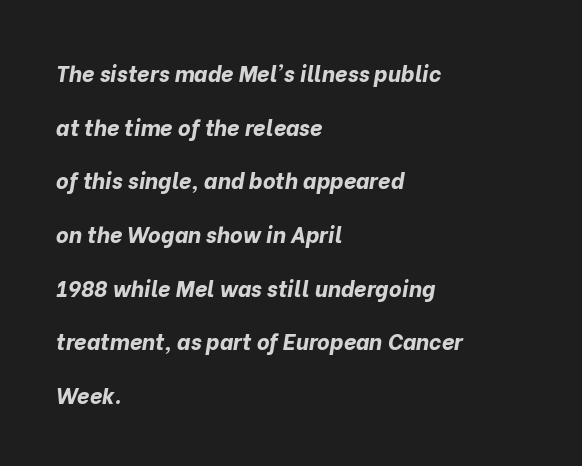
{"italic": "yes", "lean": "right", "slant_degrees": 10, "bold": "yes", "underline": "no", "align": "left", "line_spacing": "loose", "line_spacing_ratio": 2.44, "letter_spacing": "normal", "letter_spacing_em": 0.0, "glyph_px": 22}
